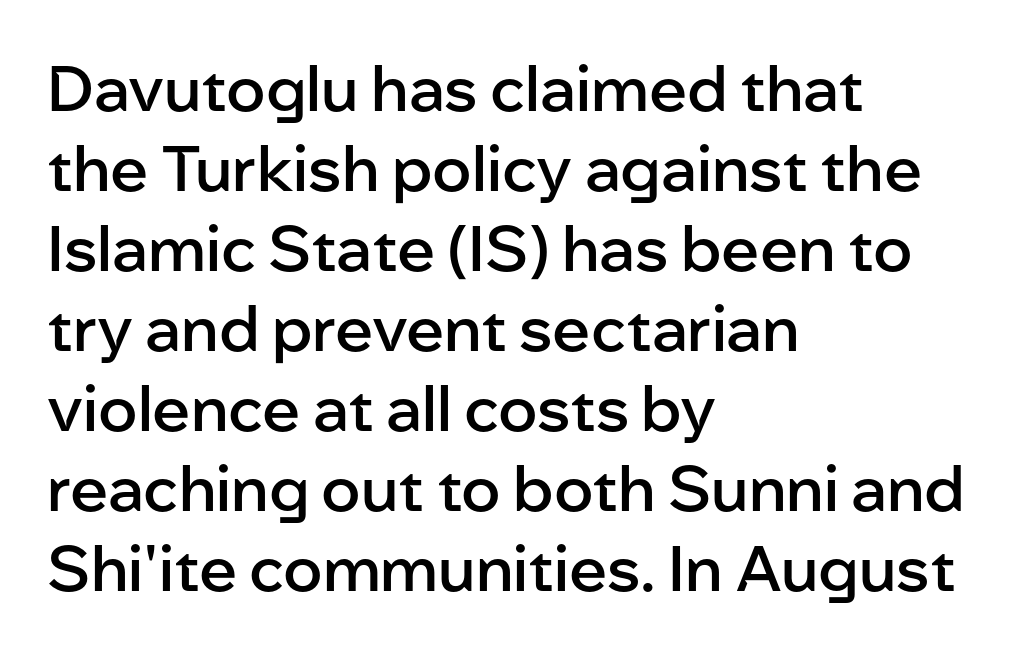
Regarding leading, the lines here are spaced in the standard way. Just letters on the line, the space beneath them empty. Varying glyph widths throughout — classic text-font behaviour. Standard letterfit; no display-style spreading of the glyphs. Students, this is semibold: more ink than regular, less than bold. Layout note: lines flush left.
